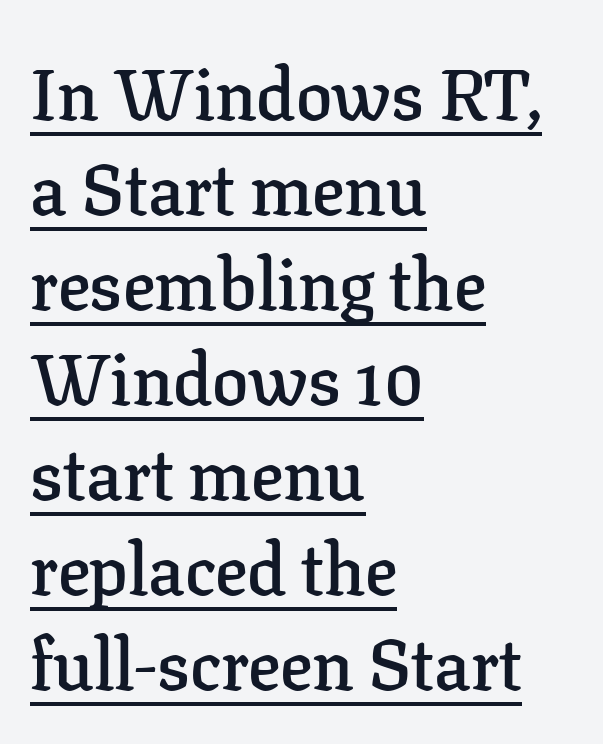
Evenly set lines give the paragraph a standard silhouette. Notice how the stems are strictly vertical — no italics here. Tracking here is standard; glyphs follow each other at the usual distance. The letters carry serifs — small finishing strokes at the ends of their stems.
